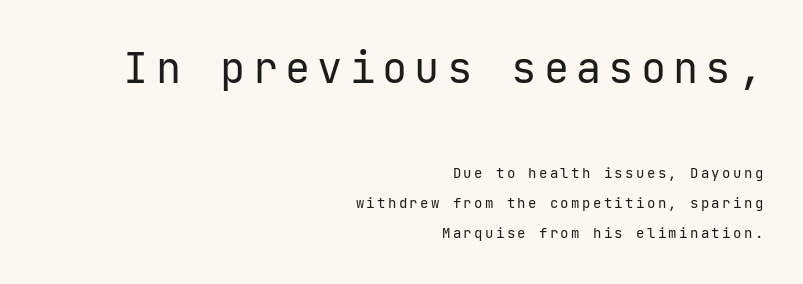
Q: Is the text bold? A: No.
Q: Is the text italic (slanted)? A: No, it is upright.
Q: Is the typeface a serif or a sans-serif typeface? A: Sans-serif.
Q: Is the text underlined? A: No.
Q: How is the paragraph aligned? A: Right-aligned.
Q: Is the spacing between lines tight, normal or loose? A: Loose.
Q: Which block of text is set in a larger size, the first (top) or the second (bottom)? A: The first (top) one.
Q: Width (condensed, normal, or wide)? A: Normal.
Q: Stroke contrast? A: Low.
Q: x-height? A: Medium.
